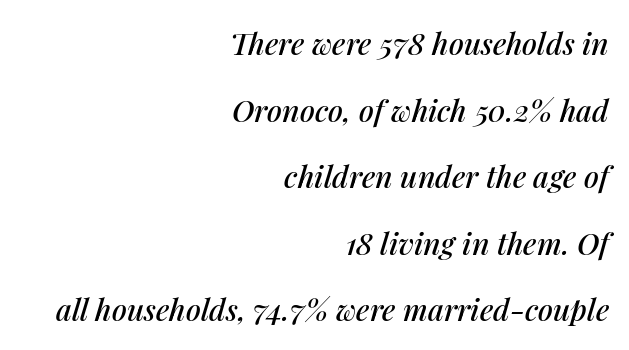
The image shows 30 px text type, italic (leaning right); set right-aligned, loose line spacing (2.22x), normal letter spacing, not underlined; medium stroke contrast and a medium x-height.
